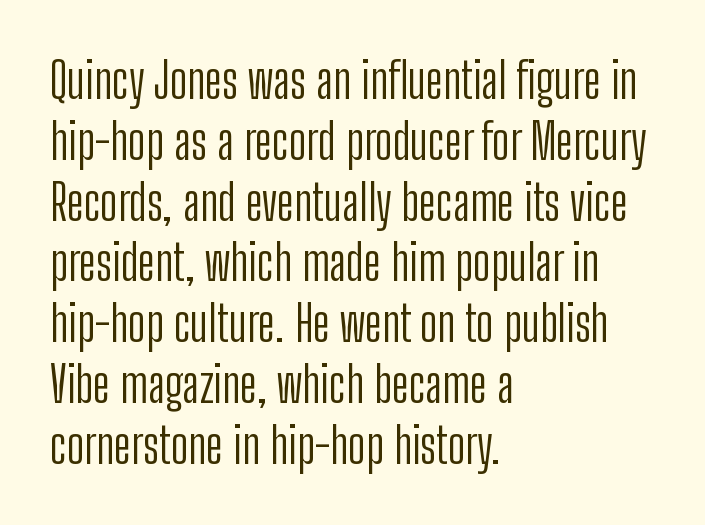
Each word holds together tightly as a unit, with standard inter-letter gaps. The typography opts for an upright posture over an oblique one. The designer went with a sans here, leaving each stem footless. The area under the type is left untouched. The rag falls on the right side of this text block.
